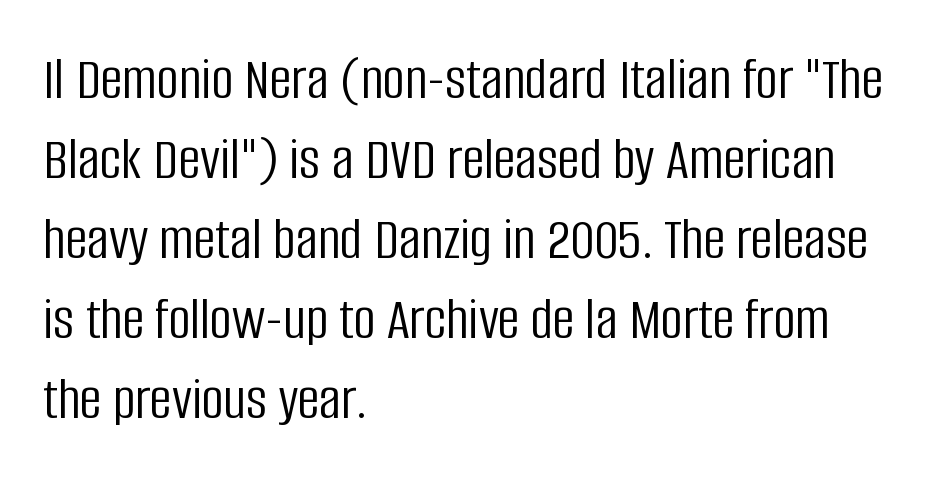
Q: Is the text bold? A: No.
Q: Is the text italic (slanted)? A: No, it is upright.
Q: Is the typeface a serif or a sans-serif typeface? A: Sans-serif.
Q: Is the text underlined? A: No.
Q: How is the paragraph aligned? A: Left-aligned.
Q: Is the spacing between letters normal or unusually wide? A: Normal.
Q: Is the spacing between lines tight, normal or loose? A: Normal.
Q: Width (condensed, normal, or wide)? A: Condensed.
Q: Stroke contrast? A: Low.
Q: x-height? A: Large.
Q: Monospaced? A: No.
